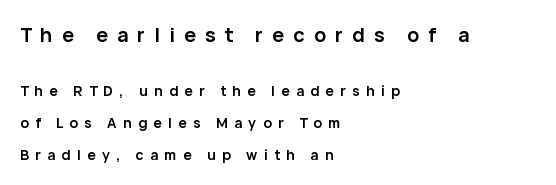
{"italic": "no", "bold": "yes", "underline": "no", "align": "left", "line_spacing": "loose", "line_spacing_ratio": 2.27, "letter_spacing": "wide", "letter_spacing_em": 0.45, "larger_block": "first", "size_ratio": 1.43, "glyph_px": 20}
